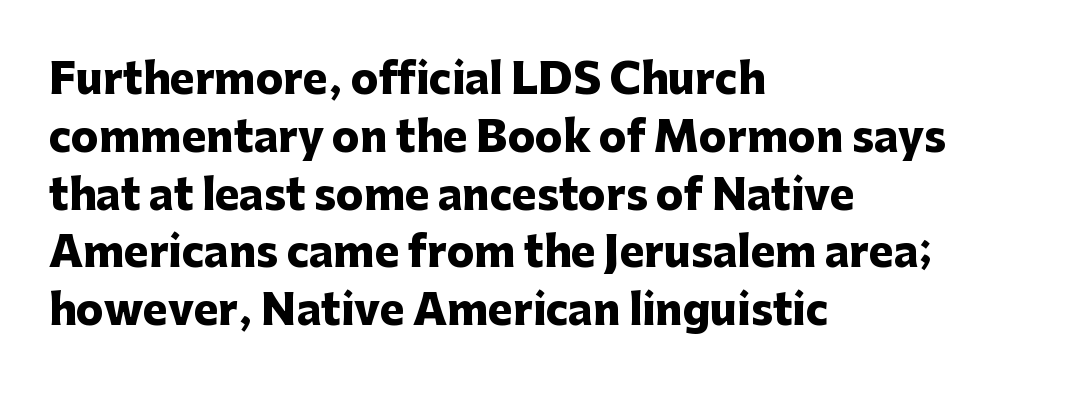
Character widths vary here, with narrow letters taking less room than wide ones. What kind of face is this? One without serifs — a sans. The strokes are fattened all the way to bold. A typesetter would call this leading conventional body-copy spacing. No word sits above an underline. Vertical strokes here are truly vertical.
